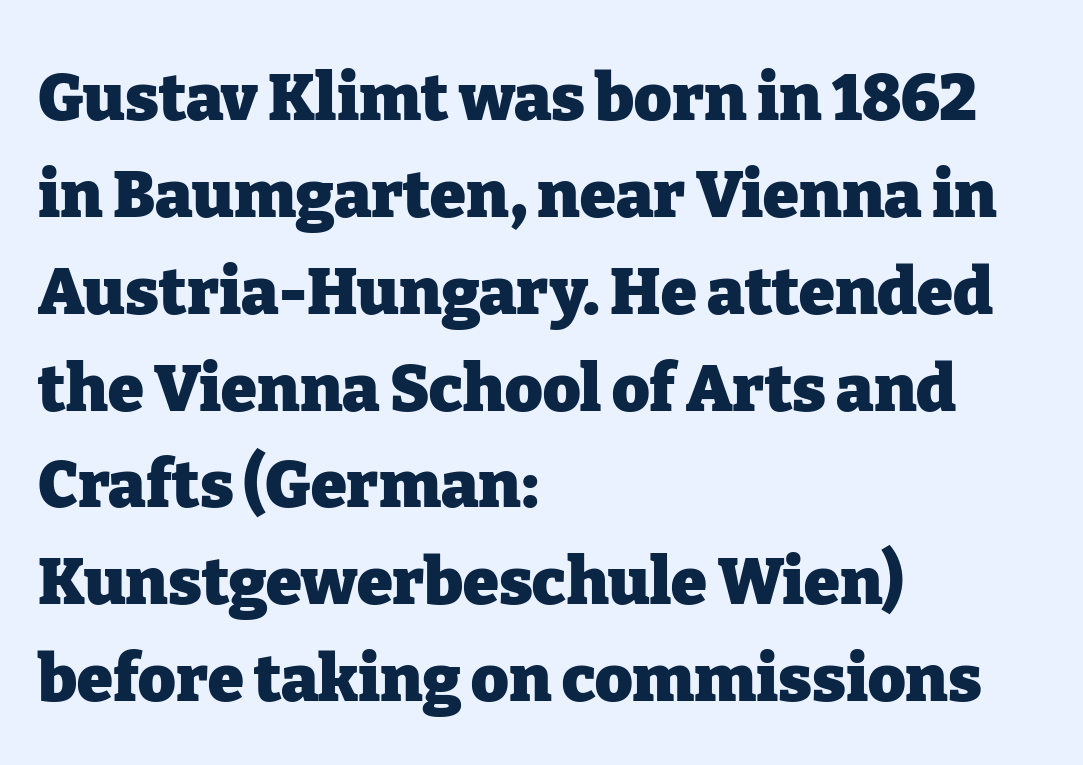
Horizontal alignment here is leftward, the default for most running prose. Words float on clear page, feet unadorned. Notice how descenders clear the ascenders below comfortably — that's standard leading. Typesetter's note: full bold, strokes at maximum text heaviness.
